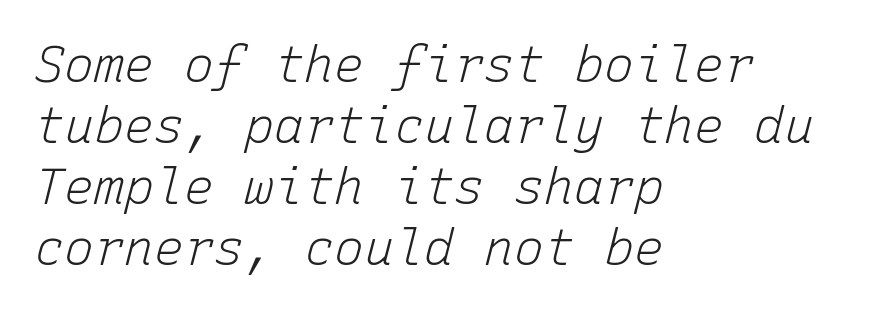
The image shows 50 px light type, italic (leaning right), monospaced; set left-aligned, line spacing 1.22x, normal letter spacing, not underlined; low stroke contrast and a medium x-height.
